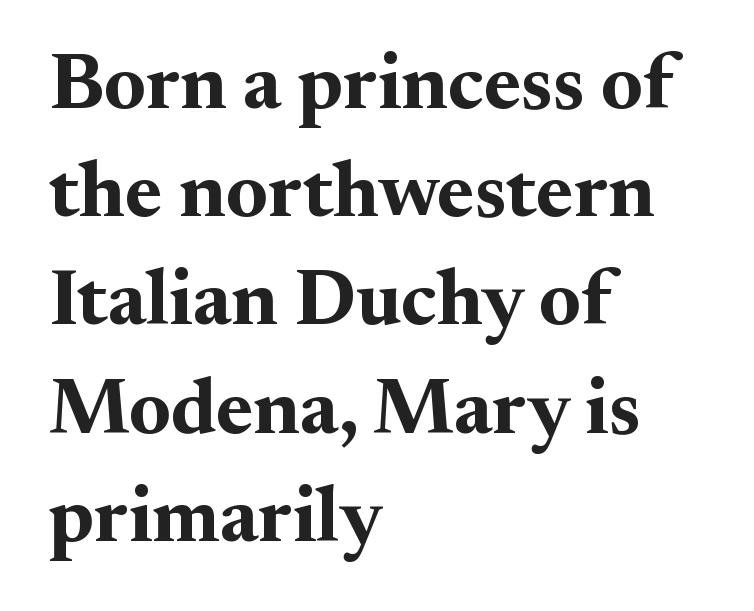
The letterforms sit shoulder to shoulder at normal distance. The letters carry serifs — small finishing strokes at the ends of their stems. The rendering uses natural spacing where letterforms have individual widths. Does the leading feel generous? No, just average. The space beneath each line is pristine and unruled.
